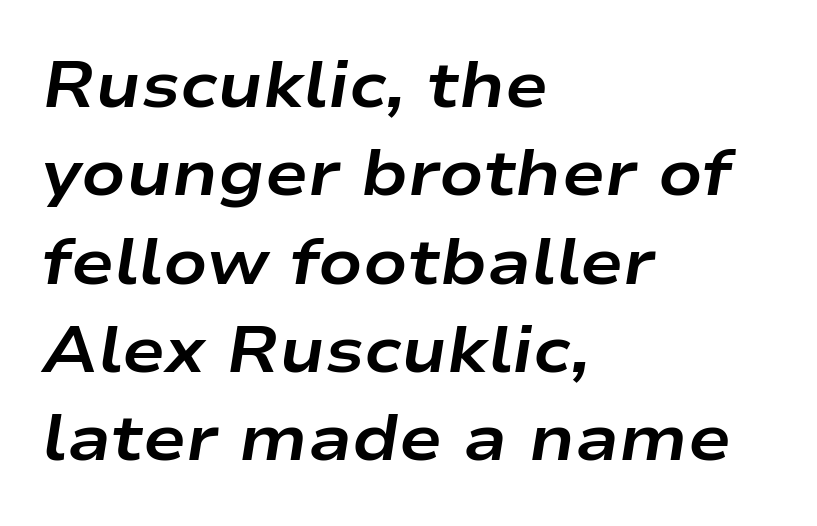
The image shows 64 px bold, wide type, italic (leaning right); set left-aligned, normal line spacing (1.38x), normal letter spacing, not underlined; low stroke contrast and a medium x-height.
